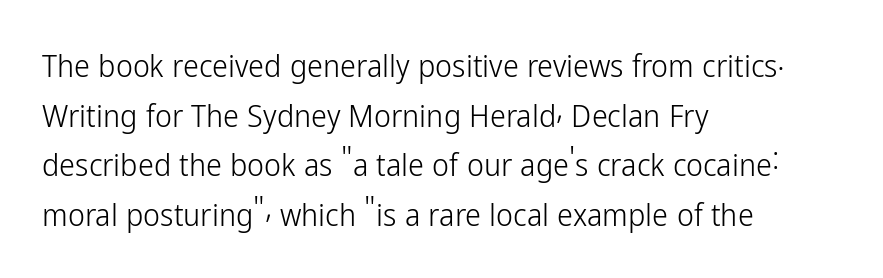
Reading down the block, your eye returns to a fixed left position each line. This is the regular roman posture of the typeface. This rendering leaves character spacing at its baseline value. Nothing sits at the stroke ends, so this counts as sans-serif.
